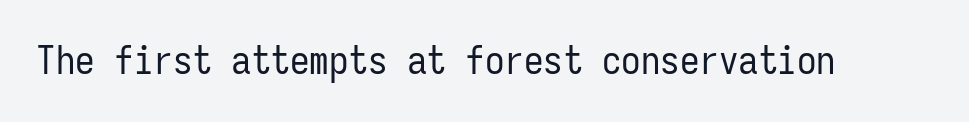
The image shows 39 px regular-weight, condensed sans-serif type, upright, monospaced; set normal letter spacing, not underlined; low stroke contrast and a medium x-height.
